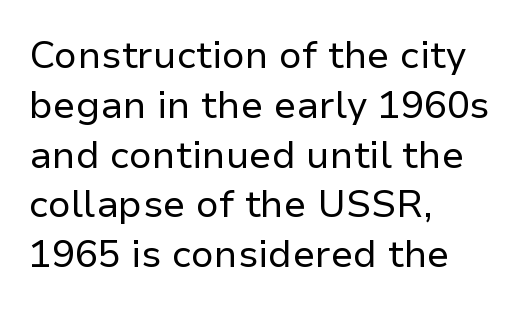
The image shows 38 px regular-weight sans-serif type, upright; set left-aligned, normal line spacing (1.31x), normal letter spacing, not underlined; low stroke contrast and a medium x-height.
